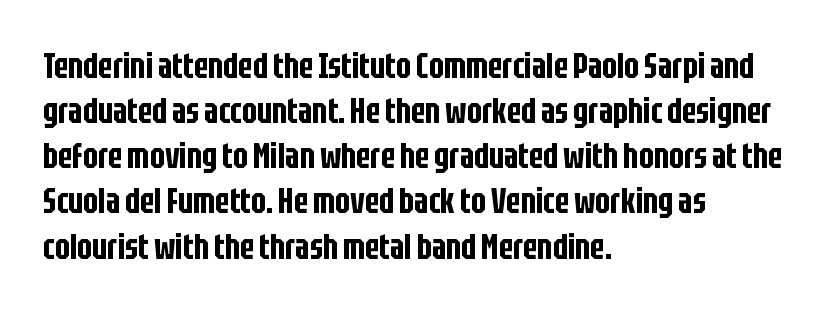
Q: Is the text italic (slanted)? A: No, it is upright.
Q: Is the typeface a serif or a sans-serif typeface? A: Sans-serif.
Q: Is the text underlined? A: No.
Q: How is the paragraph aligned? A: Left-aligned.
Q: Is the spacing between letters normal or unusually wide? A: Normal.
Q: Is the spacing between lines tight, normal or loose? A: Normal.
Q: Width (condensed, normal, or wide)? A: Condensed.
Q: Stroke contrast? A: Low.
Q: x-height? A: Large.
Q: Monospaced? A: No.
